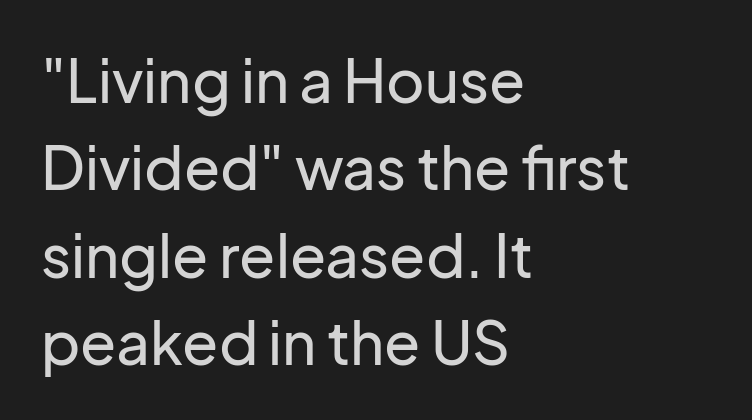
The image shows 59 px sans-serif type, upright; set left-aligned, normal line spacing (1.48x), normal letter spacing, not underlined; low stroke contrast and a medium x-height.
